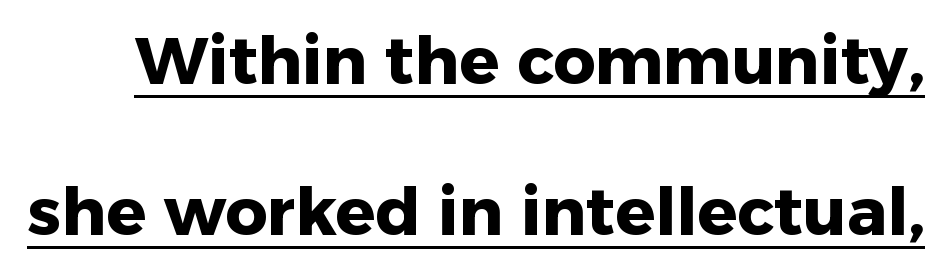
Strokes here are thick enough to call this a true bold. No italicization has been applied; the sample stays upright. The designer went with a sans here, leaving each stem footless. The rendering keeps characters at their native spacing. Baseline-to-baseline distance is far greater than the letter height.
